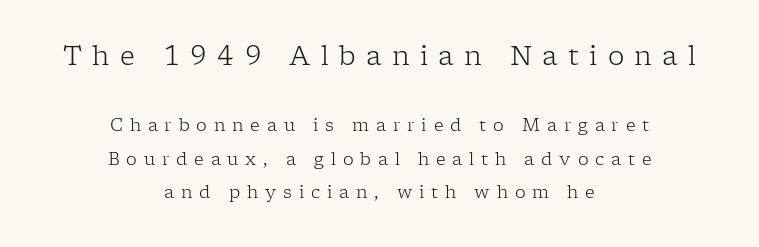
The image shows 26 px text type, upright; set centered, loose line spacing (1.97x), unusually wide letter spacing (+0.4 em), not underlined; the first (top) block is 1.53x larger.
